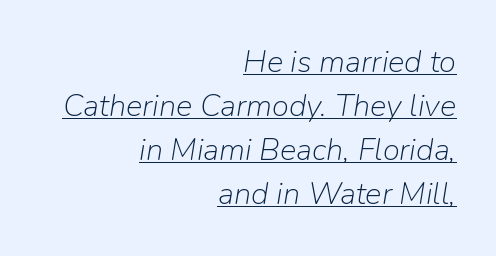
A baseline rule has been typeset under these characters. The paragraph shown leans on its right margin. Weight: not bold — regular or lighter. Slant detected: the letters are inclined.
